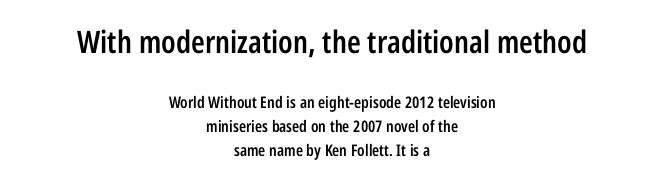
The image shows 31 px semibold, condensed sans-serif type, upright; set centered, normal line spacing (1.49x), normal letter spacing, not underlined; the first (top) block is 1.94x larger; low stroke contrast and a medium x-height.
